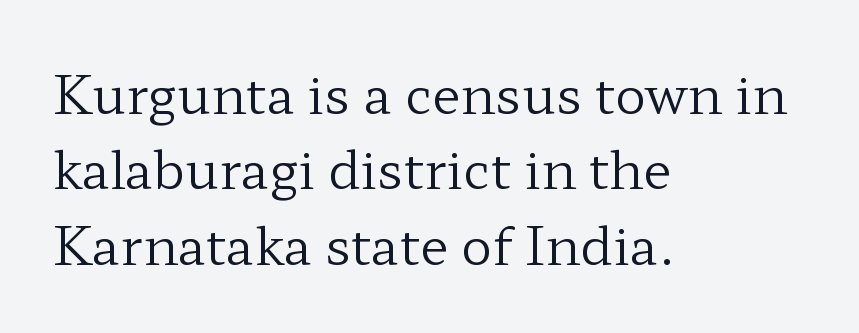
The image shows 52 px regular-weight, wide serif type, upright; set left-aligned, normal line spacing (1.45x), normal letter spacing, not underlined; low stroke contrast and a medium x-height.
